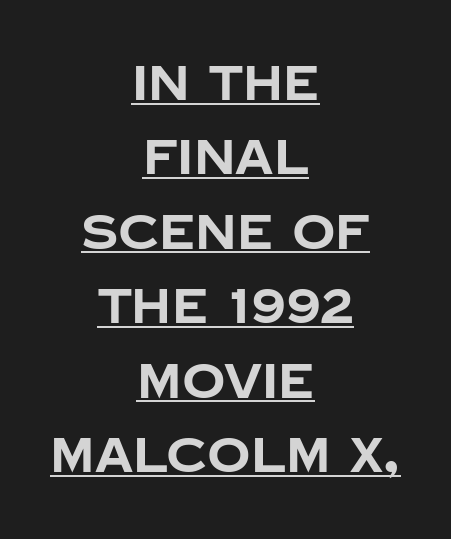
Q: Is the text bold? A: Yes.
Q: Is the text italic (slanted)? A: No, it is upright.
Q: Is the typeface a serif or a sans-serif typeface? A: Sans-serif.
Q: Is the text underlined? A: Yes.
Q: How is the paragraph aligned? A: Centered.
Q: Is the spacing between letters normal or unusually wide? A: Normal.
Q: Is the spacing between lines tight, normal or loose? A: Normal.
Q: Width (condensed, normal, or wide)? A: Normal.
Q: Stroke contrast? A: Low.
Q: x-height? A: Large.
Q: Monospaced? A: No.
